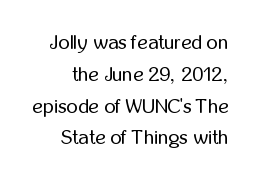
Q: Is the text bold? A: No.
Q: Is the text italic (slanted)? A: No, it is upright.
Q: Is the text underlined? A: No.
Q: Is the spacing between letters normal or unusually wide? A: Normal.
Q: Is the spacing between lines tight, normal or loose? A: Normal.
